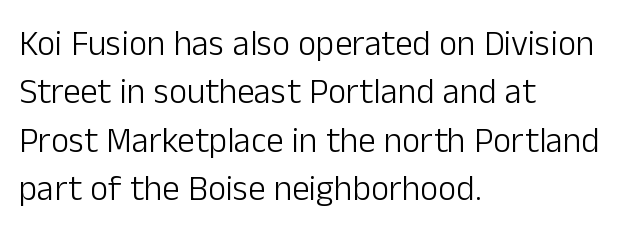
Q: Is the text bold? A: No.
Q: Is the text italic (slanted)? A: No, it is upright.
Q: Is the typeface a serif or a sans-serif typeface? A: Sans-serif.
Q: Is the text underlined? A: No.
Q: How is the paragraph aligned? A: Left-aligned.
Q: Is the spacing between letters normal or unusually wide? A: Normal.
Q: Is the spacing between lines tight, normal or loose? A: Normal.
Q: Width (condensed, normal, or wide)? A: Normal.
Q: Stroke contrast? A: Low.
Q: x-height? A: Medium.
Q: Monospaced? A: No.
